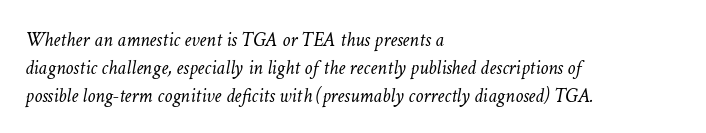
Q: Is the text bold? A: No.
Q: Is the text italic (slanted)? A: Yes, it leans right by about 11 degrees.
Q: Is the text underlined? A: No.
Q: How is the paragraph aligned? A: Left-aligned.
Q: Is the spacing between letters normal or unusually wide? A: Normal.
Q: Is the spacing between lines tight, normal or loose? A: Normal.
